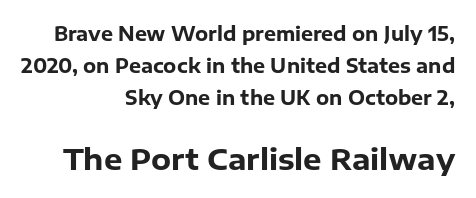
Q: Is the text bold? A: Yes.
Q: Is the text italic (slanted)? A: No, it is upright.
Q: Is the typeface a serif or a sans-serif typeface? A: Sans-serif.
Q: Is the text underlined? A: No.
Q: How is the paragraph aligned? A: Right-aligned.
Q: Is the spacing between letters normal or unusually wide? A: Normal.
Q: Is the spacing between lines tight, normal or loose? A: Normal.
Q: Which block of text is set in a larger size, the first (top) or the second (bottom)? A: The second (bottom) one.
Q: Width (condensed, normal, or wide)? A: Normal.
Q: Stroke contrast? A: Low.
Q: x-height? A: Medium.
Q: Monospaced? A: No.
